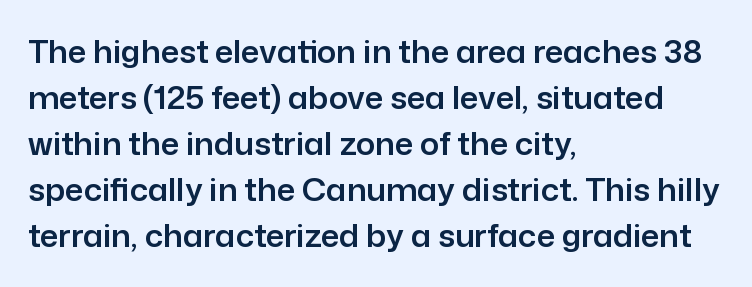
{"serif": "no", "italic": "no", "width": "normal", "stroke_contrast": "low", "x_height": "medium", "monospaced": "no", "underline": "no", "align": "left", "line_spacing": "normal", "line_spacing_ratio": 1.44, "letter_spacing": "normal", "letter_spacing_em": 0.0, "glyph_px": 32}
